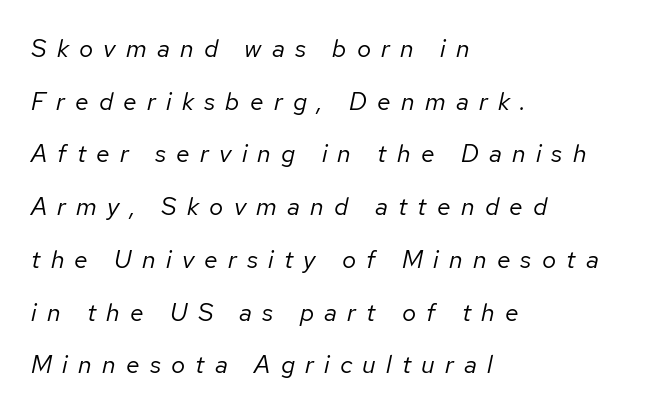
{"italic": "yes", "lean": "right", "slant_degrees": 12, "bold": "no", "underline": "no", "align": "left", "line_spacing": "loose", "line_spacing_ratio": 2.11, "letter_spacing": "wide", "letter_spacing_em": 0.41, "glyph_px": 25}
